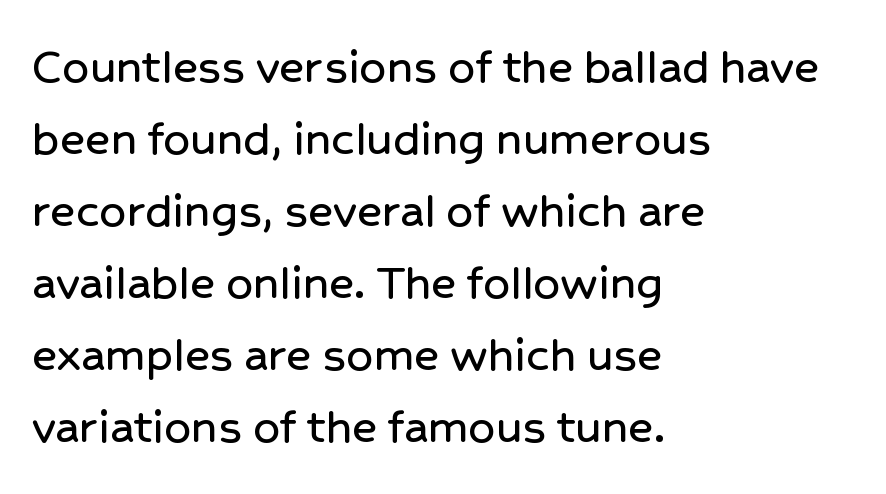
The foot of each line stays bare and open. A typesetter would call this proportional, since set widths differ per character. Does the leading feel generous? No, just average. Which margin do the lines hug? The left one — the right edge is uneven. The horizontal fit of the characters is conventional and even.
